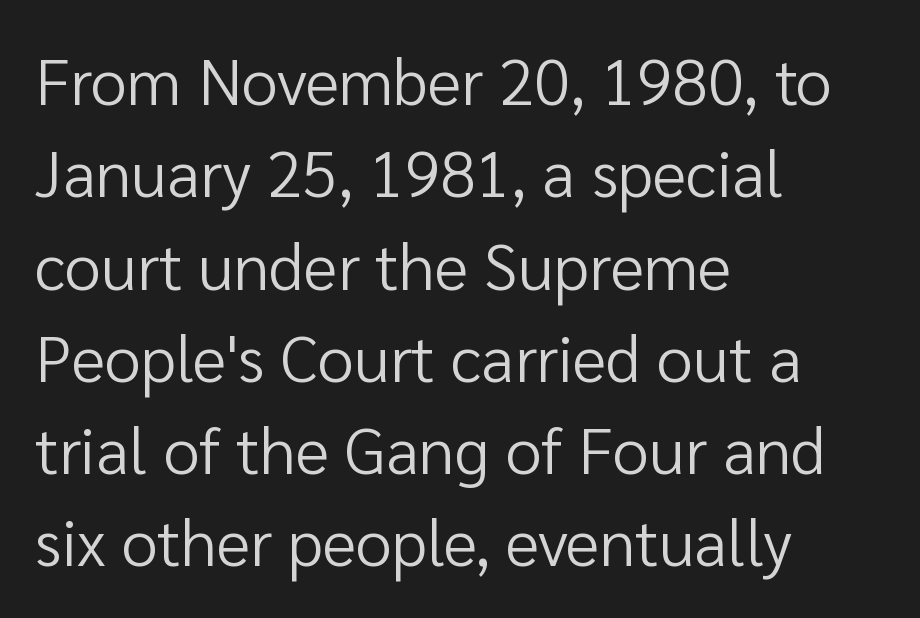
Proportional: the letters do not fall into vertical columns. Italic? Not at all — the glyphs are vertical. Compared with typical body copy, the letter spacing here is the same. Leading matches the norm, producing a regular column.
